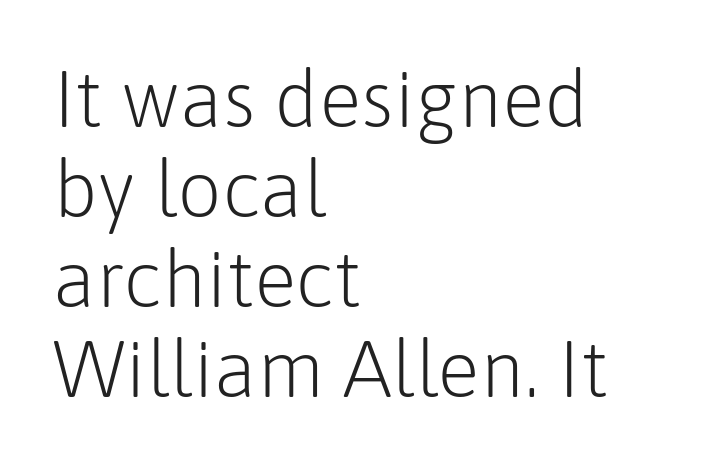
The image shows 79 px light sans-serif type, upright; set left-aligned, tight line spacing (1.14x), normal letter spacing, not underlined; low stroke contrast and a medium x-height.
